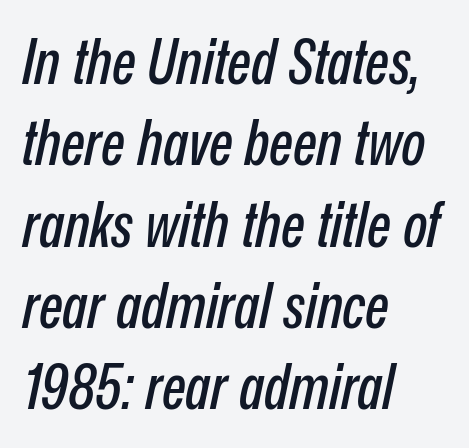
{"italic": "yes", "lean": "right", "slant_degrees": 12, "width": "condensed", "stroke_contrast": "low", "x_height": "medium", "monospaced": "no", "underline": "no", "align": "left", "line_spacing": "normal", "line_spacing_ratio": 1.29, "letter_spacing": "normal", "letter_spacing_em": 0.0, "glyph_px": 63}
